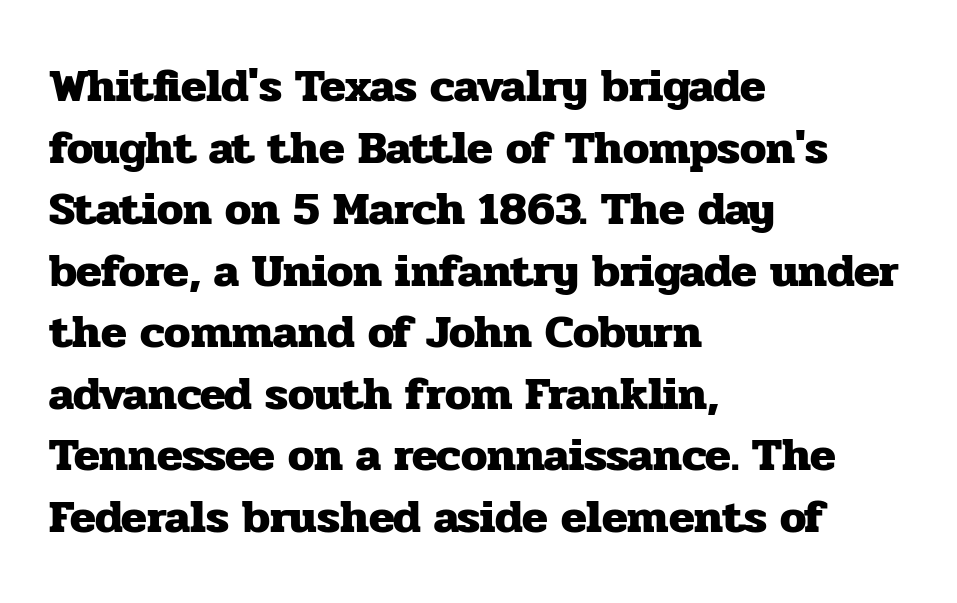
Q: Is the text bold? A: Yes.
Q: Is the text italic (slanted)? A: No, it is upright.
Q: Is the typeface a serif or a sans-serif typeface? A: Serif.
Q: Is the text underlined? A: No.
Q: How is the paragraph aligned? A: Left-aligned.
Q: Is the spacing between letters normal or unusually wide? A: Normal.
Q: Is the spacing between lines tight, normal or loose? A: Normal.
Q: Width (condensed, normal, or wide)? A: Normal.
Q: Stroke contrast? A: Low.
Q: x-height? A: Medium.
Q: Monospaced? A: No.
